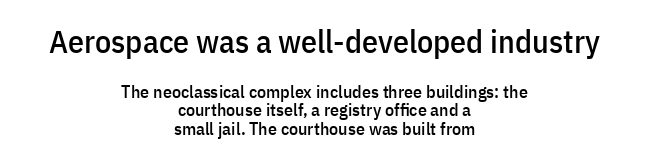
The image shows 32 px condensed sans-serif type, upright; set centered, tight line spacing (1.03x), normal letter spacing, not underlined; the first (top) block is 1.78x larger; low stroke contrast and a medium x-height.
